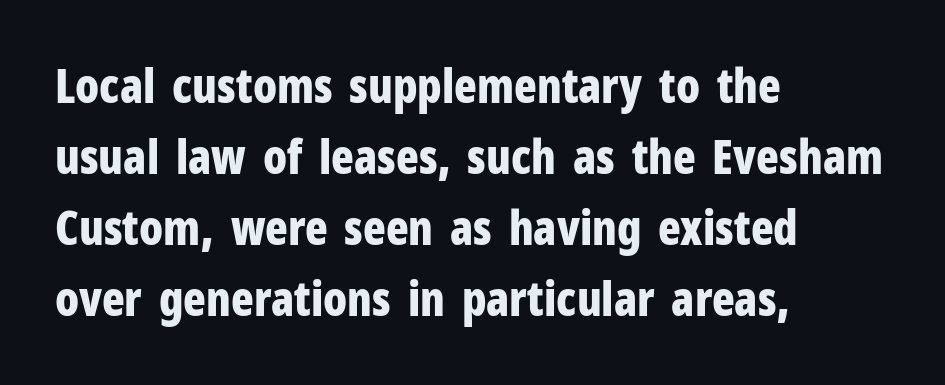
Spacing verdict: proportional, widths tailored to each character. Its strokes are broad and dark, the hallmark of bold type. Quick note: not italic, upright. Compared with typical body copy, the letter spacing here is the same.
